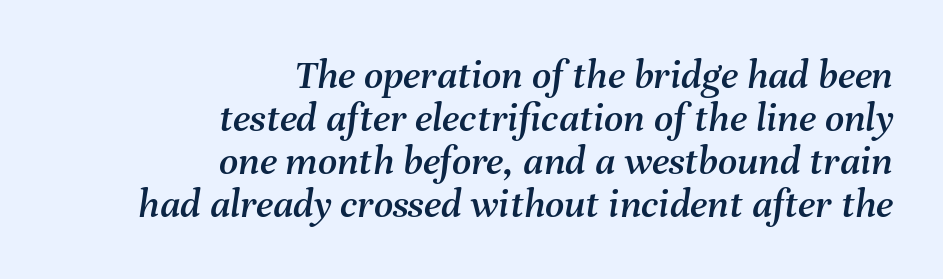
The image shows 42 px text type, italic (leaning right); set right-aligned, tight line spacing (1.02x), normal letter spacing, not underlined; medium stroke contrast and a medium x-height.
